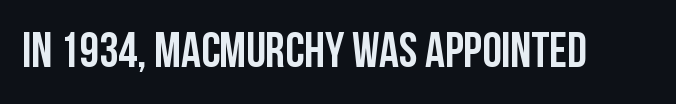
The image shows 49 px condensed sans-serif type, upright; set normal letter spacing, not underlined; low stroke contrast and a large x-height.
